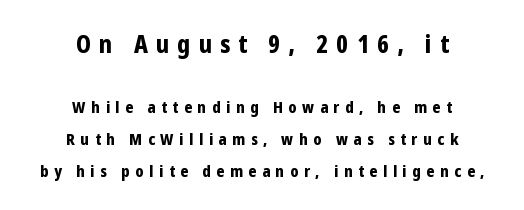
The baseline area is clear. The vertical gap from one line to the next is large. Students, note that the glyphs here are deliberately spaced far apart. Top chunk: large. Bottom chunk: small. The lettering stays uniformly vertical, giving the passage a roman look.
